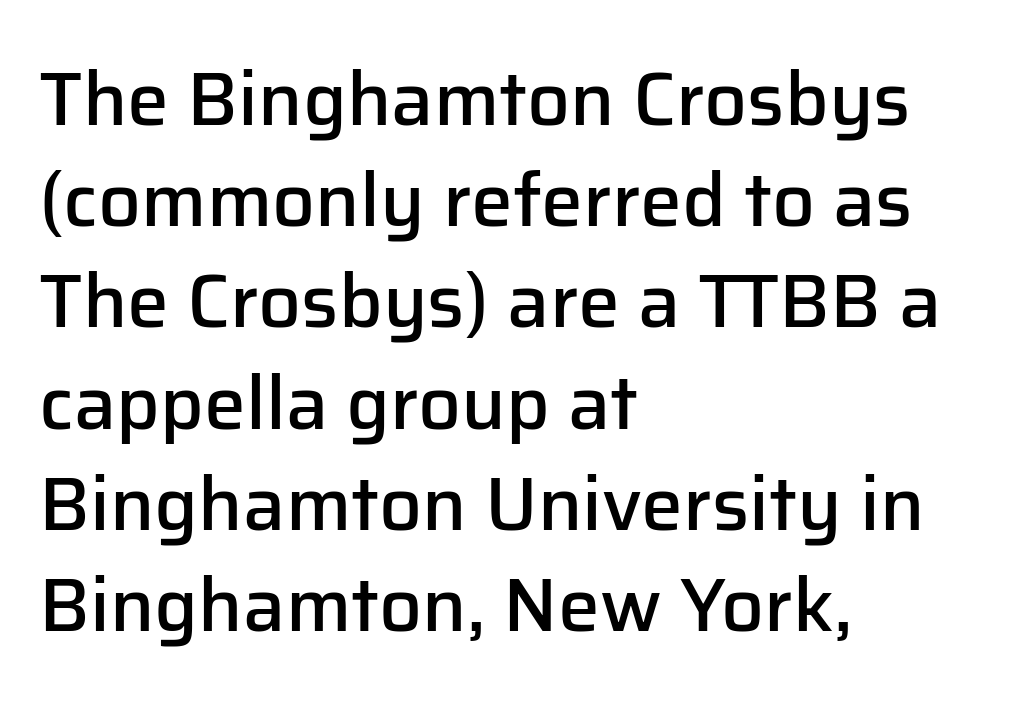
The image shows 75 px semibold sans-serif type, upright; set left-aligned, normal line spacing (1.35x), normal letter spacing, not underlined; low stroke contrast and a medium x-height.
